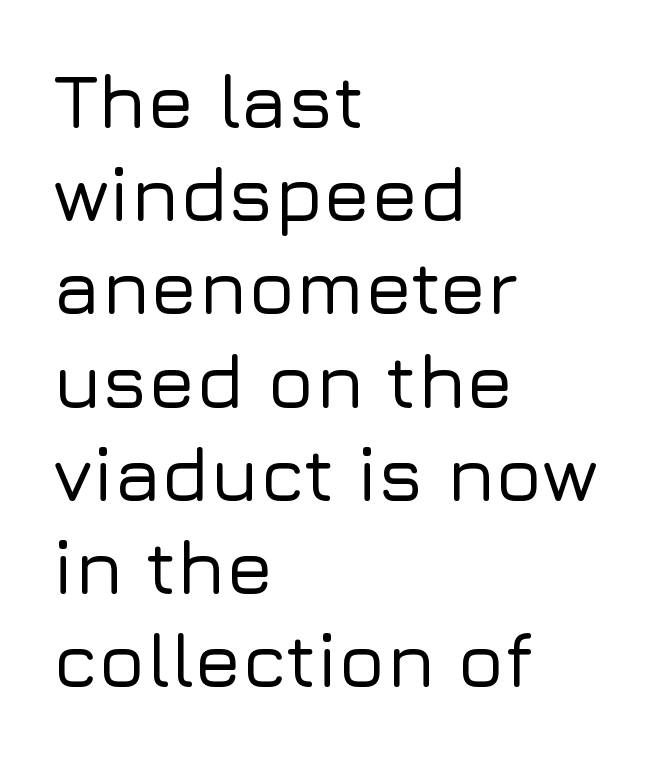
The image shows 77 px sans-serif type, upright; set left-aligned, line spacing 1.21x, normal letter spacing, not underlined; low stroke contrast and a medium x-height.
